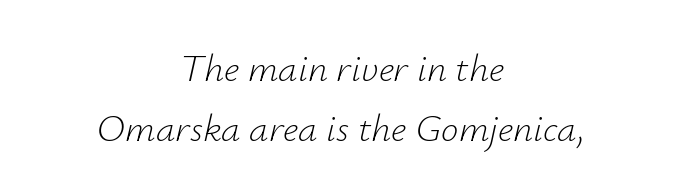
The image shows 39 px light type, italic (leaning right); set centered, normal line spacing (1.54x), normal letter spacing, not underlined; low stroke contrast and a small x-height.
